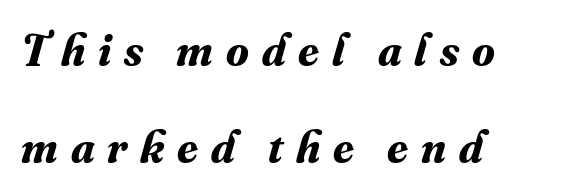
{"serif": "yes", "italic": "yes", "lean": "right", "slant_degrees": 16, "bold": "yes", "weight": "bold", "width": "normal", "stroke_contrast": "medium", "x_height": "small", "monospaced": "no", "underline": "no", "align": "left", "line_spacing": "loose", "line_spacing_ratio": 2.1, "letter_spacing": "wide", "letter_spacing_em": 0.28, "glyph_px": 46}
